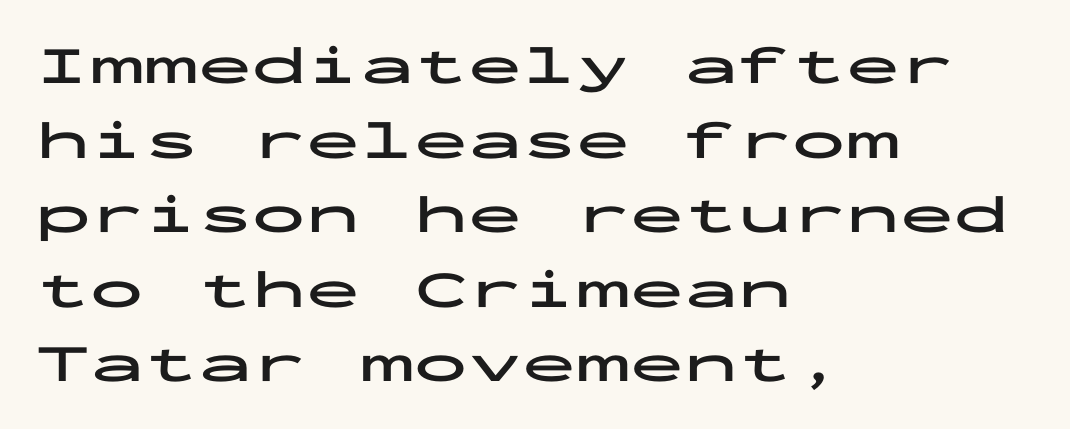
{"serif": "no", "italic": "no", "bold": "yes", "weight": "bold", "width": "wide", "stroke_contrast": "low", "x_height": "medium", "monospaced": "yes", "underline": "no", "align": "left", "line_spacing": "normal", "line_spacing_ratio": 1.38, "letter_spacing": "normal", "letter_spacing_em": 0.0, "glyph_px": 54}
